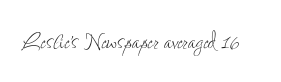
Q: Is the text bold? A: No.
Q: Is the text italic (slanted)? A: Yes.
Q: Is the text underlined? A: No.
Q: Is the spacing between letters normal or unusually wide? A: Normal.
Q: Width (condensed, normal, or wide)? A: Condensed.
Q: Stroke contrast? A: Low.
Q: x-height? A: Small.
Q: Monospaced? A: No.
